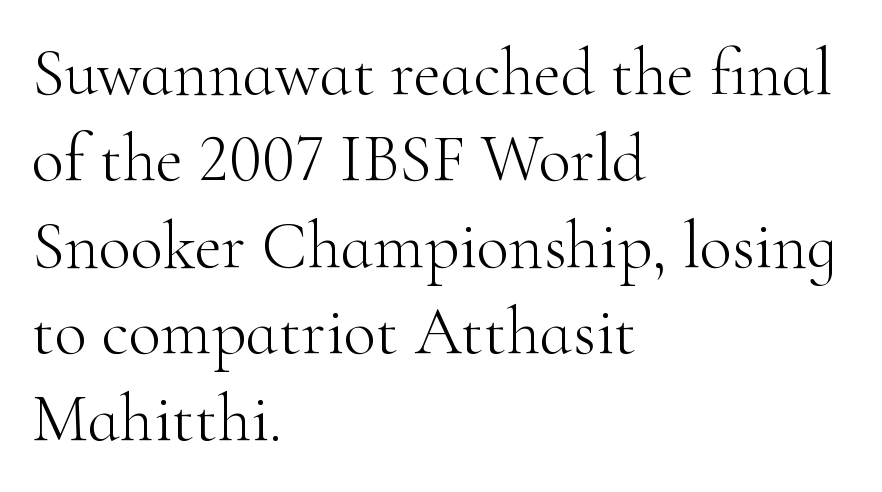
{"serif": "yes", "italic": "no", "bold": "no", "weight": "light", "width": "normal", "stroke_contrast": "high", "x_height": "small", "monospaced": "no", "underline": "no", "align": "left", "line_spacing": "normal", "line_spacing_ratio": 1.29, "letter_spacing": "normal", "letter_spacing_em": 0.0, "glyph_px": 67}
